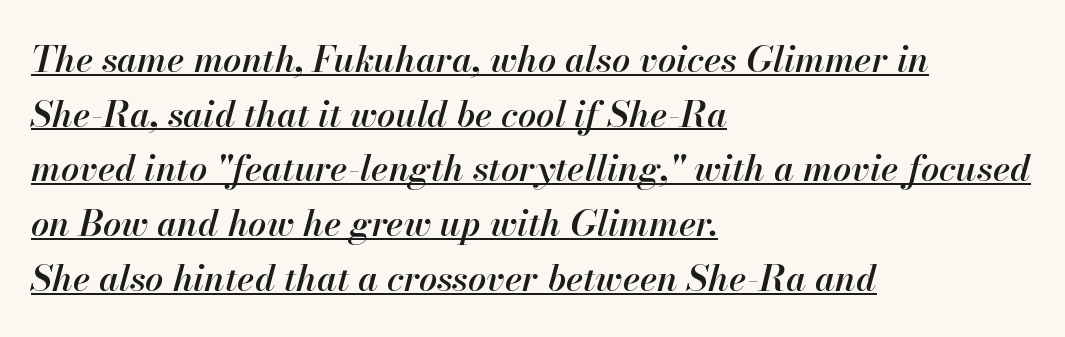
The passage shown is typed in a proportional face where columns would drift. The lettering tilts uniformly, giving the passage an italic look. Weight check: semibold — heavier than regular, not quite bold. A rule runs beneath these lines of type.
